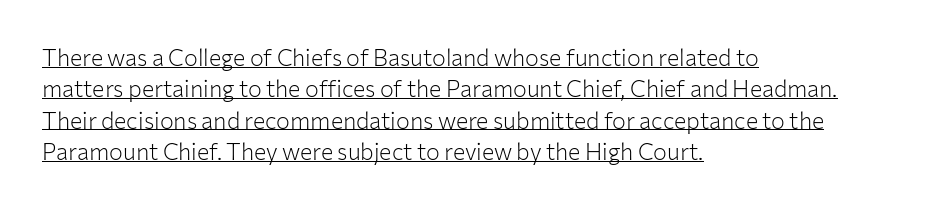
{"italic": "no", "bold": "no", "underline": "yes", "align": "left", "line_spacing": "normal", "line_spacing_ratio": 1.36, "letter_spacing": "normal", "letter_spacing_em": 0.0, "glyph_px": 23}
